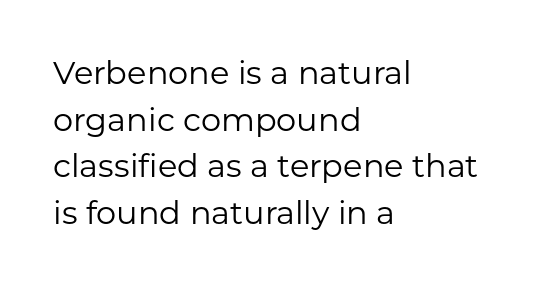
{"serif": "no", "italic": "no", "bold": "no", "weight": "regular", "width": "normal", "stroke_contrast": "low", "x_height": "medium", "monospaced": "no", "underline": "no", "align": "left", "line_spacing": "normal", "line_spacing_ratio": 1.46, "letter_spacing": "normal", "letter_spacing_em": 0.0, "glyph_px": 32}
